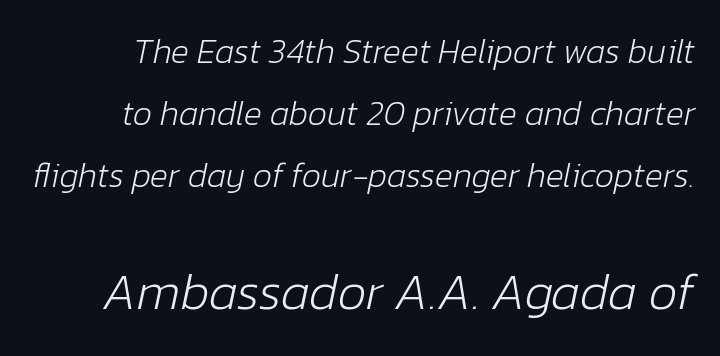
Type without underlining. Here the glyphs are tracked normally, forming tight word shapes. Quick note: italic. The later block is typeset at a bigger size than the earlier block.
